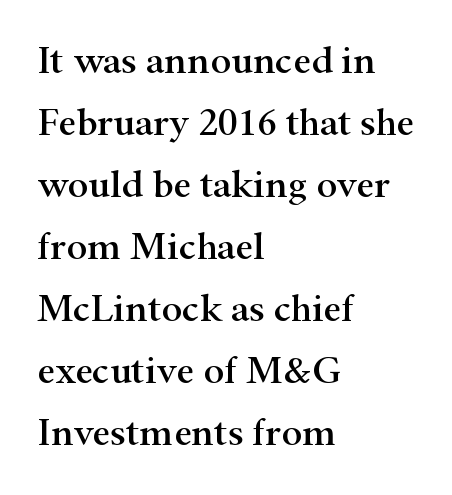
Every row of glyphs begins at an identical x-position on the left. Character widths vary here, with narrow letters taking less room than wide ones. Evenly set lines give the paragraph a standard silhouette. When letters stand straight like this, we call the style roman or upright. The passage shown has conventional tracking throughout.
